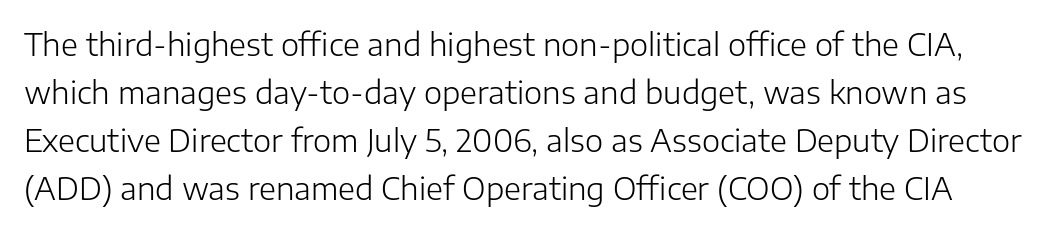
{"serif": "no", "italic": "no", "bold": "no", "weight": "light", "width": "normal", "stroke_contrast": "low", "x_height": "medium", "monospaced": "no", "underline": "no", "line_spacing": "normal", "line_spacing_ratio": 1.55, "letter_spacing": "normal", "letter_spacing_em": 0.0, "glyph_px": 31}
